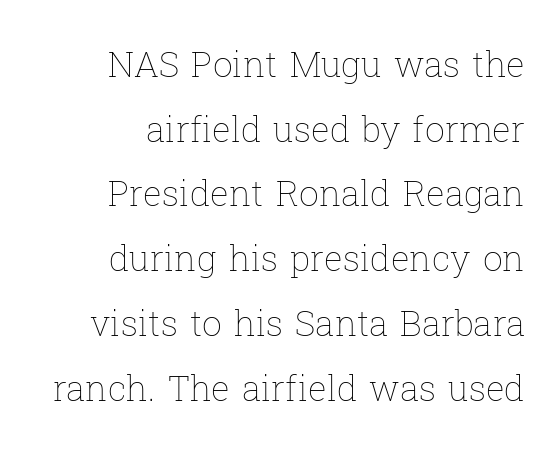
Q: Is the text bold? A: No.
Q: Is the text italic (slanted)? A: No, it is upright.
Q: Is the text underlined? A: No.
Q: How is the paragraph aligned? A: Right-aligned.
Q: Is the spacing between letters normal or unusually wide? A: Normal.
Q: Width (condensed, normal, or wide)? A: Normal.
Q: Stroke contrast? A: Low.
Q: x-height? A: Medium.
Q: Monospaced? A: No.
